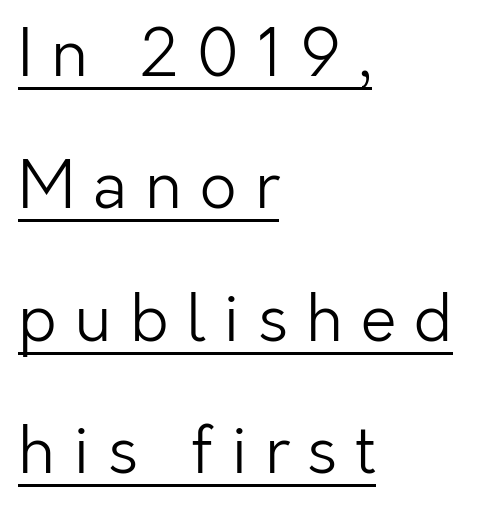
{"serif": "no", "italic": "no", "bold": "no", "weight": "light", "width": "normal", "stroke_contrast": "low", "x_height": "medium", "monospaced": "no", "underline": "yes", "align": "left", "line_spacing": "loose", "line_spacing_ratio": 2.07, "letter_spacing": "wide", "letter_spacing_em": 0.28, "glyph_px": 64}
